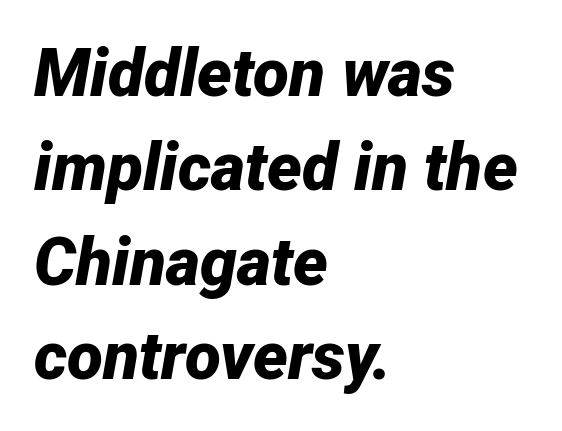
The image shows 66 px bold type, italic (leaning right); set left-aligned, normal line spacing (1.43x), normal letter spacing, not underlined; low stroke contrast and a medium x-height.
